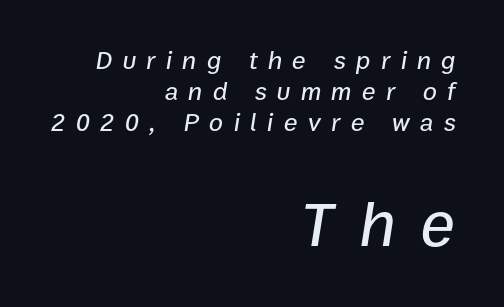
The image shows 65 px text type, italic (leaning right); set right-aligned, line spacing 1.2x, unusually wide letter spacing (+0.39 em), not underlined; the second (bottom) block is 2.5x larger; low stroke contrast and a medium x-height.
